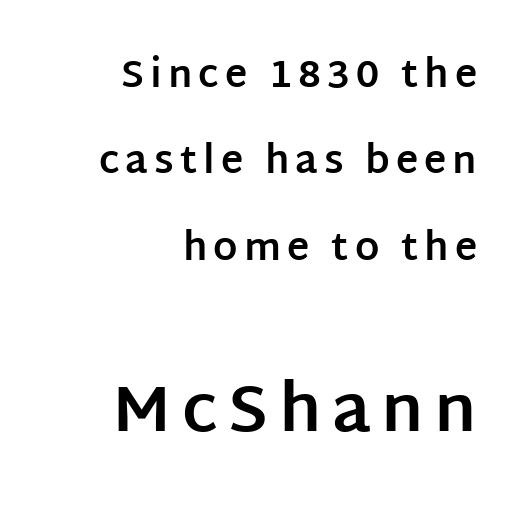
Q: Is the text bold? A: Yes.
Q: Is the text italic (slanted)? A: No, it is upright.
Q: Is the typeface a serif or a sans-serif typeface? A: Sans-serif.
Q: Is the text underlined? A: No.
Q: How is the paragraph aligned? A: Right-aligned.
Q: Is the spacing between lines tight, normal or loose? A: Loose.
Q: Which block of text is set in a larger size, the first (top) or the second (bottom)? A: The second (bottom) one.
Q: Width (condensed, normal, or wide)? A: Normal.
Q: Stroke contrast? A: Low.
Q: x-height? A: Large.
Q: Monospaced? A: No.
